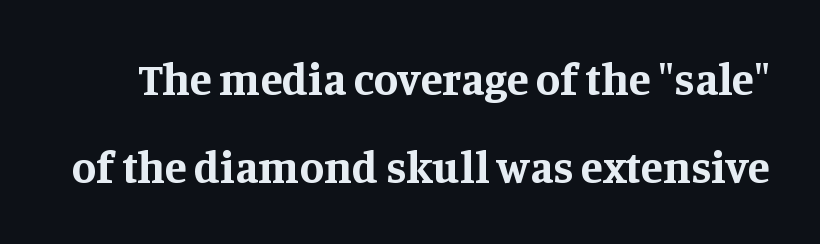
The image shows 45 px bold serif type, upright; set loose line spacing (1.95x), normal letter spacing, not underlined; medium stroke contrast and a large x-height.
